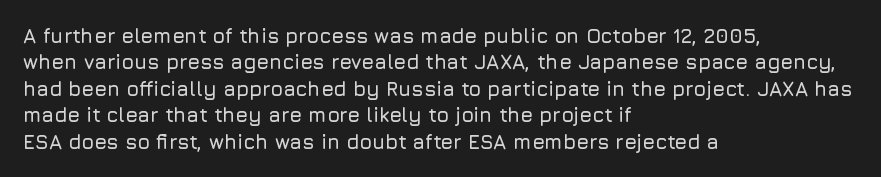
Default kerning and tracking; the words read as compact shapes. Evenly set lines give the paragraph a standard silhouette. In CSS terms this would be text-align: left. A bare baseline throughout the passage. Every character sits straight up, as roman type does.
